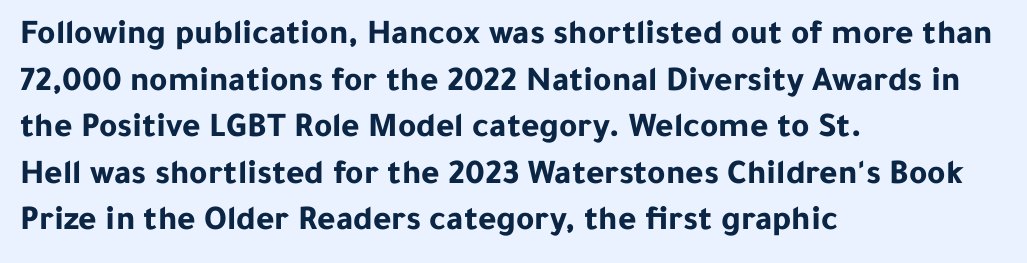
The image shows 35 px bold sans-serif type, upright; set left-aligned, normal line spacing (1.33x), normal letter spacing, not underlined; low stroke contrast and a medium x-height.
